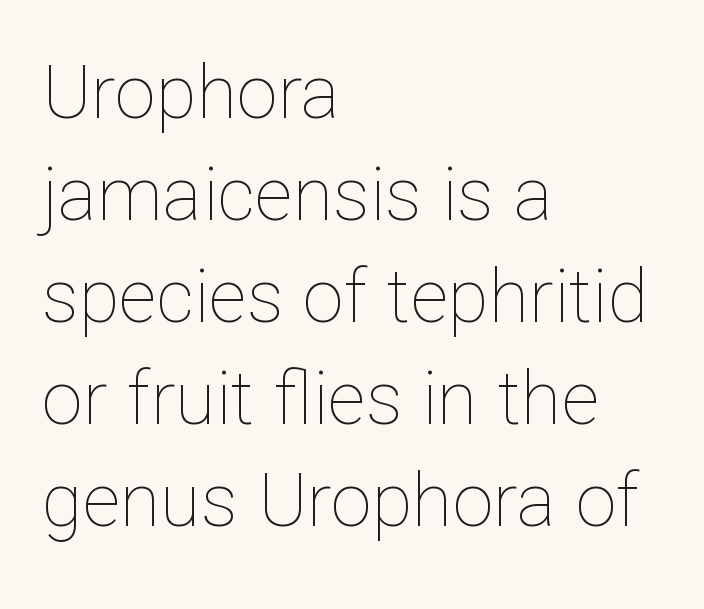
{"italic": "no", "bold": "no", "weight": "thin", "width": "normal", "stroke_contrast": "low", "x_height": "medium", "monospaced": "no", "underline": "no", "align": "left", "line_spacing": "normal", "line_spacing_ratio": 1.38, "letter_spacing": "normal", "letter_spacing_em": 0.0, "glyph_px": 74}
